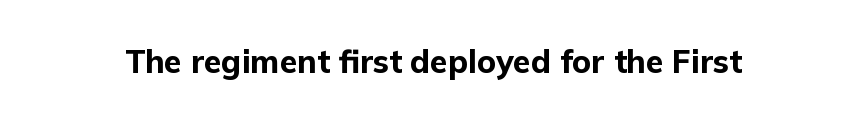
The image shows 32 px bold sans-serif type, upright; set normal letter spacing, not underlined; low stroke contrast and a medium x-height.
